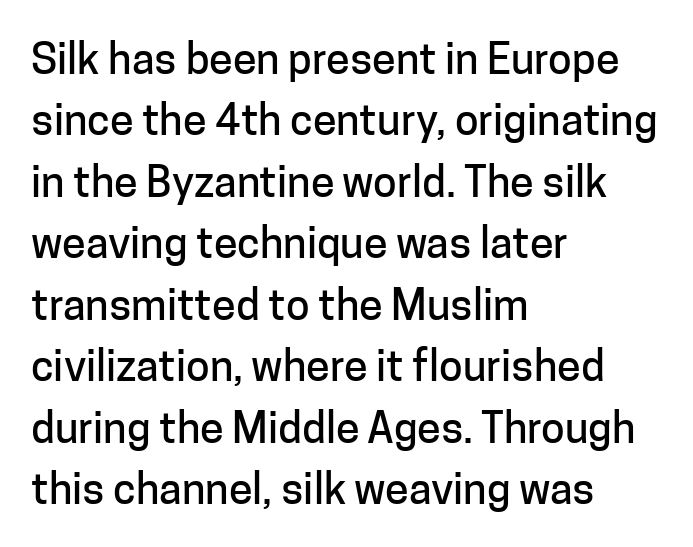
{"serif": "no", "italic": "no", "width": "normal", "stroke_contrast": "low", "x_height": "medium", "monospaced": "no", "underline": "no", "align": "left", "line_spacing": "normal", "line_spacing_ratio": 1.43, "letter_spacing": "normal", "letter_spacing_em": 0.0, "glyph_px": 43}
